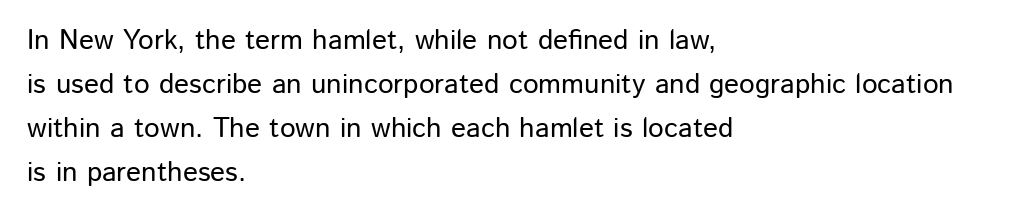
{"serif": "no", "italic": "no", "width": "normal", "stroke_contrast": "low", "x_height": "medium", "monospaced": "no", "underline": "no", "align": "left", "line_spacing": "normal", "line_spacing_ratio": 1.57, "letter_spacing": "normal", "letter_spacing_em": 0.0, "glyph_px": 28}
